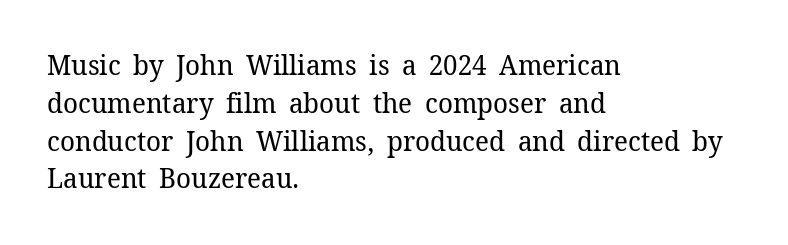
The image shows 28 px regular-weight serif type, upright; set left-aligned, normal line spacing (1.35x), normal letter spacing, not underlined; low stroke contrast and a medium x-height.
